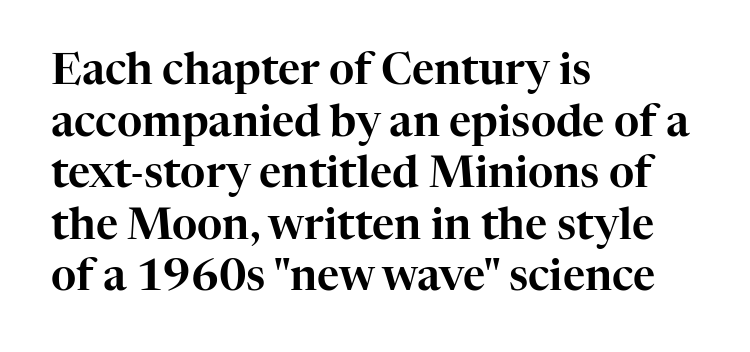
In CSS terms this would be text-align: left. Type style note: has serifs. Decoration check: the copy has no underline. Each letter keeps its own natural width here, so spacing adapts to shape. This is roman type, the default non-slanted kind. The face used here is rendered with its standard letterfit.
